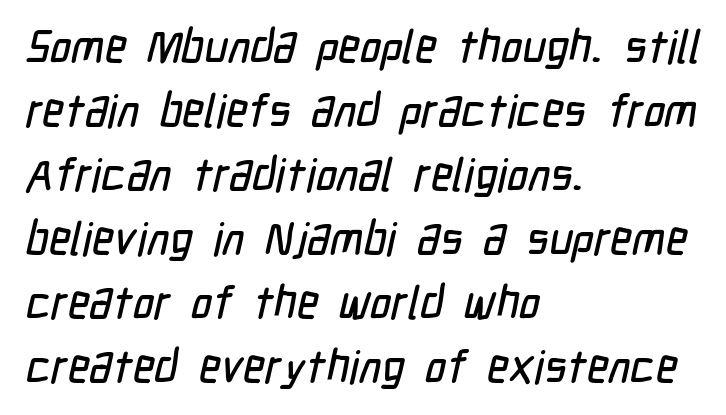
Spacing verdict: proportional, widths tailored to each character. The space between consecutive lines is moderate. This is sans-serif lettering, the kind often seen on screens and signage. Line beginnings align vertically; line endings do not.
